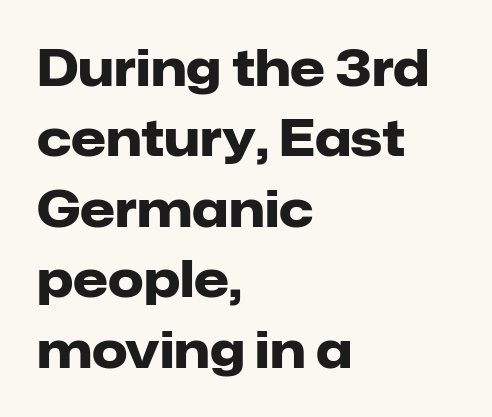
Layout note: lines flush left. You can tell from the bare stems that sans-serif type was used. This sample has the flowing, uneven cadence of proportional lettering. There is no visible air inserted between adjacent glyphs. Letters rest on an invisible, unmarked baseline.
